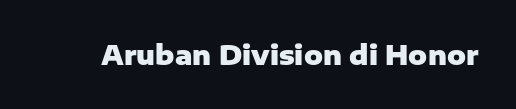
Only glyphs here, with clear space below each row. Rendered with straight, roman letterforms. The glyphs have the mass of a bold cut. Observe the ordinary spacing: letters are neighbours, not strangers.
